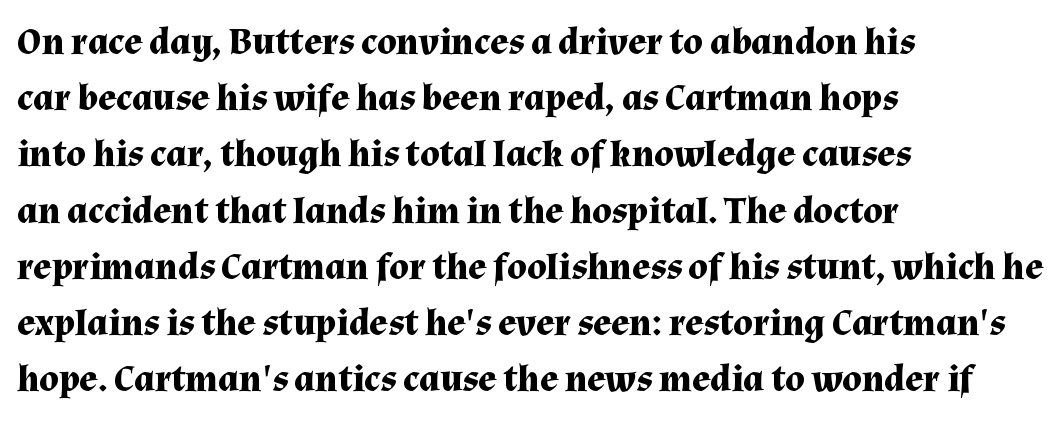
{"serif": "yes", "italic": "no", "bold": "yes", "weight": "bold", "width": "normal", "stroke_contrast": "medium", "x_height": "medium", "monospaced": "no", "underline": "no", "align": "left", "line_spacing": "normal", "line_spacing_ratio": 1.48, "letter_spacing": "normal", "letter_spacing_em": 0.0, "glyph_px": 38}
